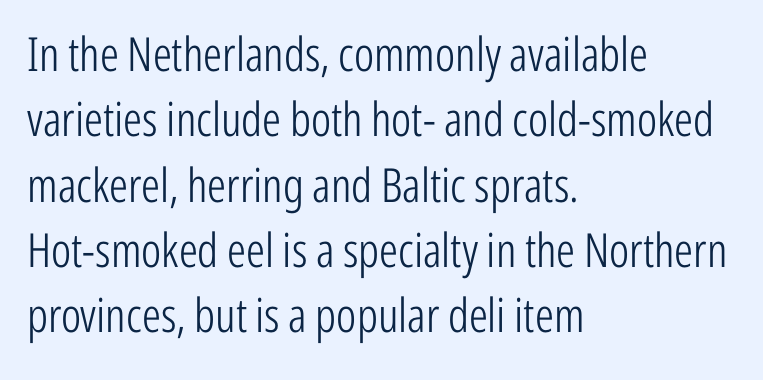
The lines are quadded left. The baseline area is clear. You can tell it's not italic because the verticals are truly vertical. Letter spacing: default. Font category for this specimen: sans-serif. The passage shown is typed in a proportional face where columns would drift.
